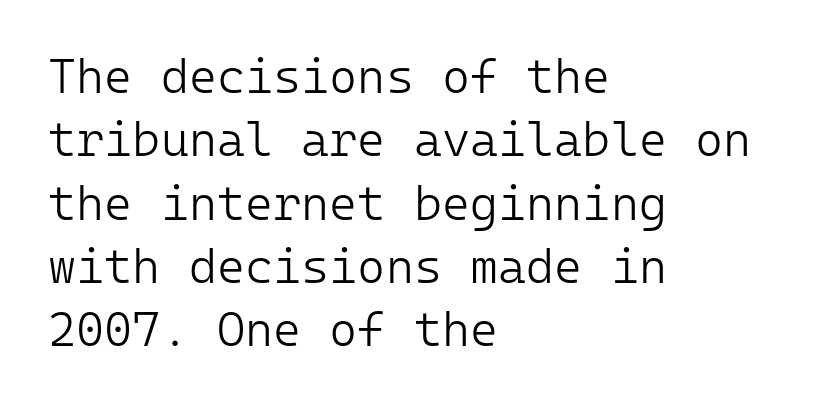
Q: Is the text bold? A: No.
Q: Is the text italic (slanted)? A: No, it is upright.
Q: Is the typeface a serif or a sans-serif typeface? A: Sans-serif.
Q: Is the text underlined? A: No.
Q: How is the paragraph aligned? A: Left-aligned.
Q: Is the spacing between letters normal or unusually wide? A: Normal.
Q: Is the spacing between lines tight, normal or loose? A: Normal.
Q: Width (condensed, normal, or wide)? A: Normal.
Q: Stroke contrast? A: Low.
Q: x-height? A: Medium.
Q: Monospaced? A: Yes.
